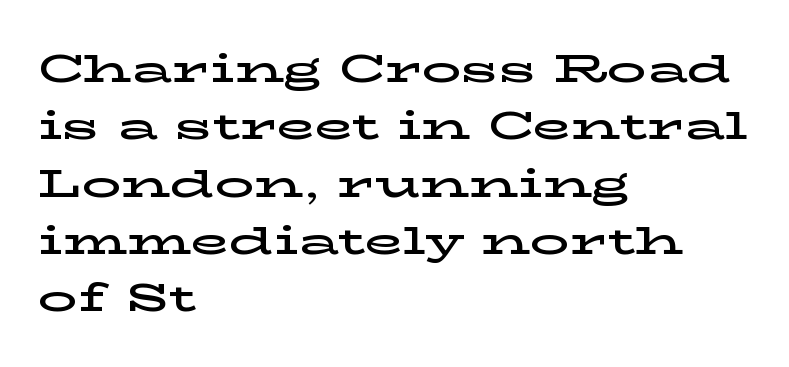
The image shows 39 px wide serif type, upright; set left-aligned, normal line spacing (1.47x), normal letter spacing, not underlined; low stroke contrast and a medium x-height.
